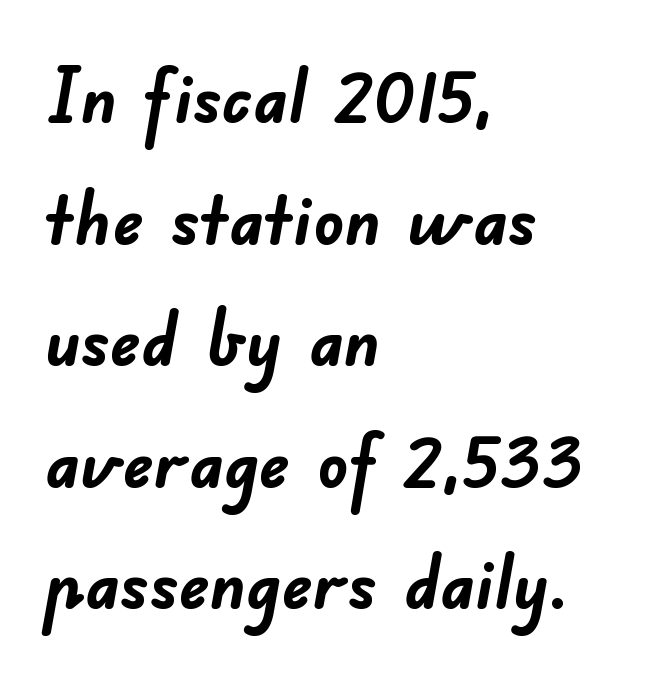
{"serif": "no", "bold": "yes", "weight": "semibold", "width": "normal", "stroke_contrast": "low", "x_height": "small", "monospaced": "no", "underline": "no", "align": "left", "line_spacing": "normal", "line_spacing_ratio": 1.6, "letter_spacing": "normal", "letter_spacing_em": 0.0, "glyph_px": 76}
